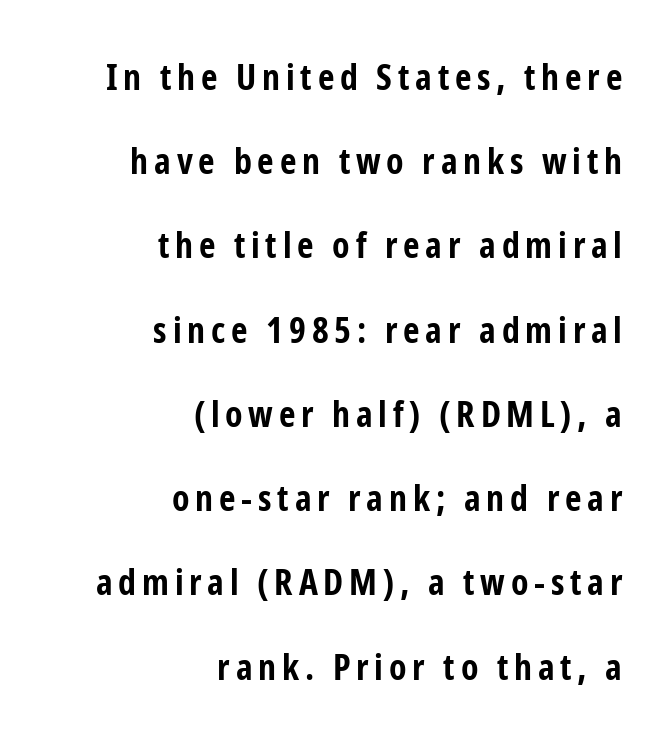
The letters advance in unequal steps, a hallmark of proportional type. Ordinary non-slanted type is in use. Students, observe: this is what heavily led, spacious text looks like. The rendering uses a bold face; every stroke is thick and dark. Quick note: underline off. A student would call this right alignment; a typographer would say flush right, rag left.
